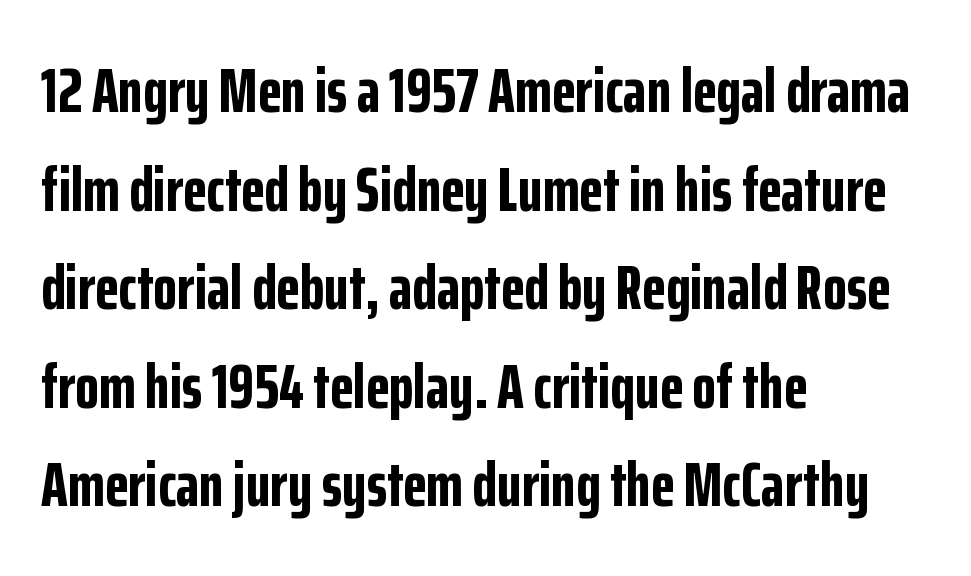
Q: Is the text bold? A: Yes.
Q: Is the text italic (slanted)? A: No, it is upright.
Q: Is the typeface a serif or a sans-serif typeface? A: Sans-serif.
Q: Is the text underlined? A: No.
Q: How is the paragraph aligned? A: Left-aligned.
Q: Is the spacing between letters normal or unusually wide? A: Normal.
Q: Is the spacing between lines tight, normal or loose? A: Normal.
Q: Width (condensed, normal, or wide)? A: Condensed.
Q: Stroke contrast? A: Low.
Q: x-height? A: Medium.
Q: Monospaced? A: No.
